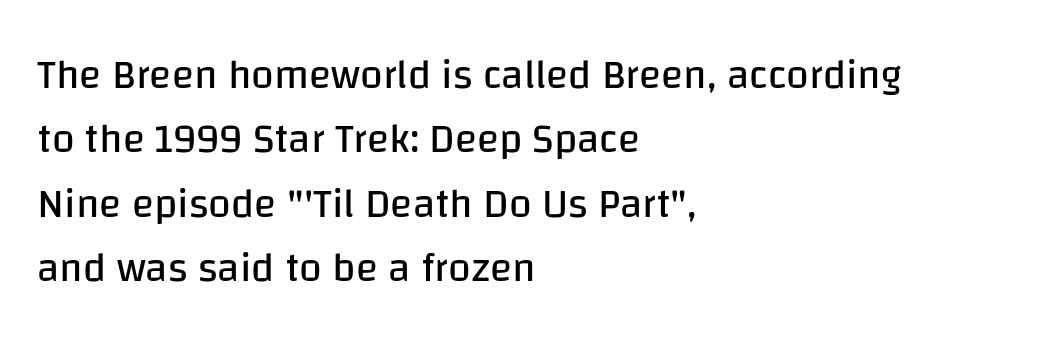
The image shows 41 px regular-weight sans-serif type, upright; set left-aligned, normal line spacing (1.57x), normal letter spacing, not underlined; low stroke contrast and a large x-height.
